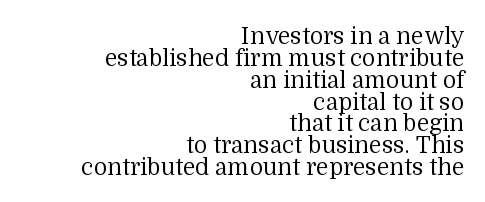
{"italic": "no", "bold": "no", "underline": "no", "align": "right", "line_spacing": "tight", "line_spacing_ratio": 0.95, "letter_spacing": "normal", "letter_spacing_em": 0.0, "glyph_px": 23}
